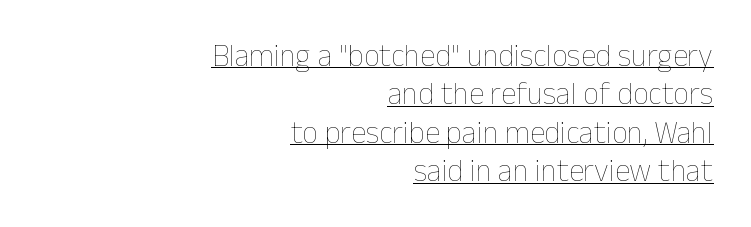
Do the characters align in a grid? No, the font is proportional. The font sits on the lighter half of the weight spectrum, regular included. You could call the tracking neutral — neither tight nor loose. Every row of glyphs terminates at an identical x-position on the right.
